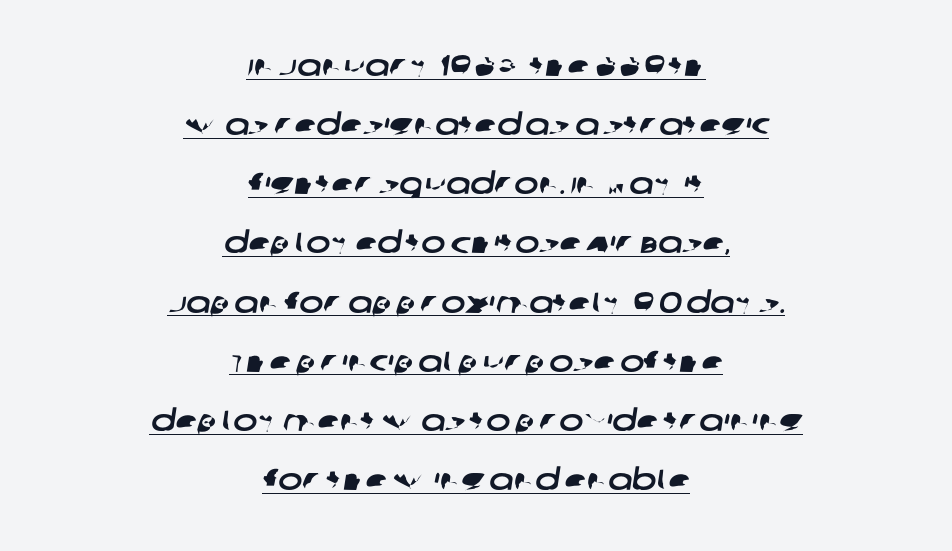
The image shows 29 px wide sans-serif type; set centered, loose line spacing (2.04x), normal letter spacing, underlined; low stroke contrast and a large x-height.
